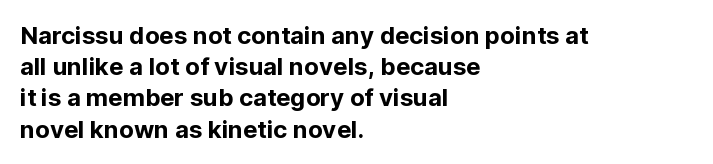
{"italic": "no", "underline": "no", "align": "left", "line_spacing": "normal", "line_spacing_ratio": 1.3, "letter_spacing": "normal", "letter_spacing_em": 0.0, "glyph_px": 24}
